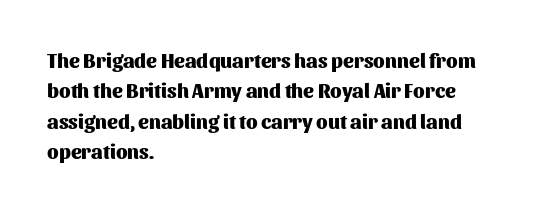
Q: Is the text bold? A: Yes.
Q: Is the text italic (slanted)? A: No, it is upright.
Q: Is the text underlined? A: No.
Q: How is the paragraph aligned? A: Left-aligned.
Q: Is the spacing between letters normal or unusually wide? A: Normal.
Q: Is the spacing between lines tight, normal or loose? A: Normal.
